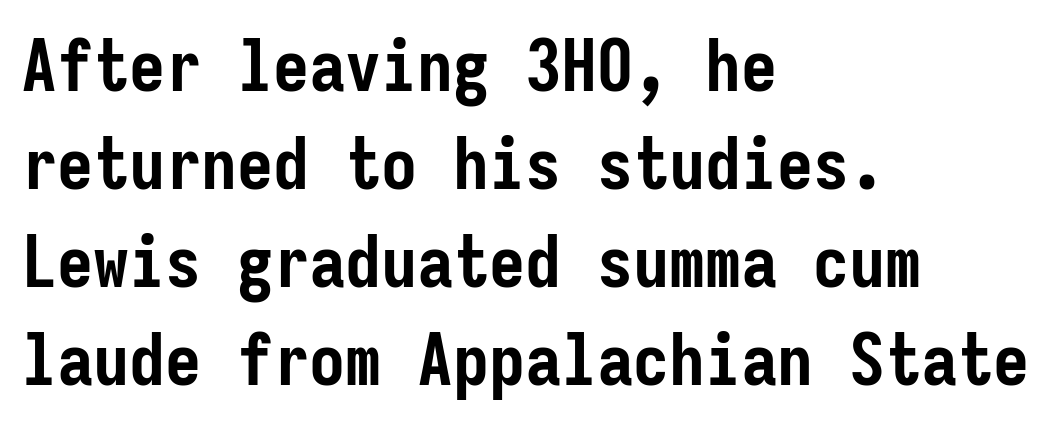
Q: Is the text bold? A: Yes.
Q: Is the text italic (slanted)? A: No, it is upright.
Q: Is the typeface a serif or a sans-serif typeface? A: Sans-serif.
Q: Is the text underlined? A: No.
Q: How is the paragraph aligned? A: Left-aligned.
Q: Is the spacing between letters normal or unusually wide? A: Normal.
Q: Is the spacing between lines tight, normal or loose? A: Normal.
Q: Width (condensed, normal, or wide)? A: Condensed.
Q: Stroke contrast? A: Low.
Q: x-height? A: Medium.
Q: Monospaced? A: Yes.
